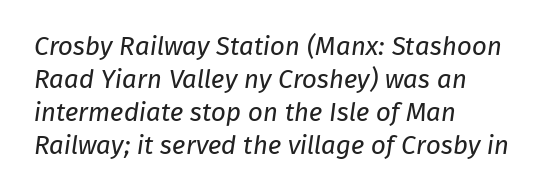
{"bold": "no", "underline": "no", "align": "left", "line_spacing": "normal", "line_spacing_ratio": 1.27, "letter_spacing": "normal", "letter_spacing_em": 0.0, "glyph_px": 26}
